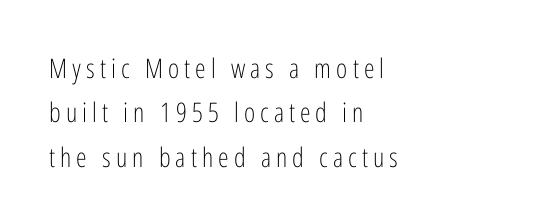
The image shows 27 px text type, upright; set left-aligned, normal line spacing (1.64x), not underlined.
